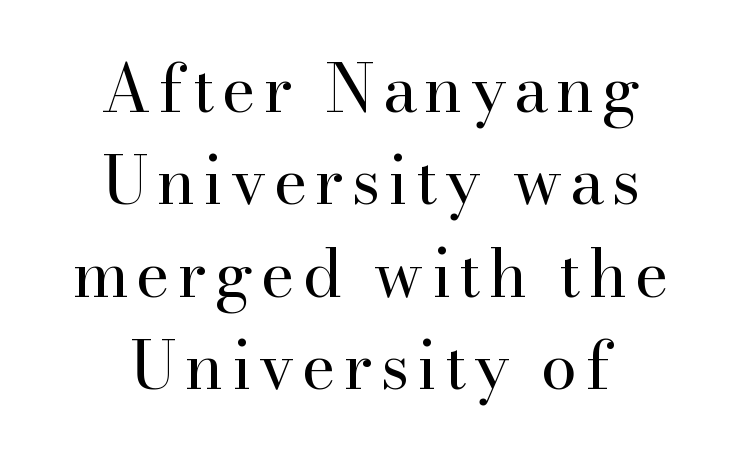
Q: Is the text bold? A: No.
Q: Is the text italic (slanted)? A: No, it is upright.
Q: Is the typeface a serif or a sans-serif typeface? A: Serif.
Q: Is the text underlined? A: No.
Q: How is the paragraph aligned? A: Centered.
Q: Is the spacing between lines tight, normal or loose? A: Normal.
Q: Width (condensed, normal, or wide)? A: Normal.
Q: Stroke contrast? A: High.
Q: x-height? A: Small.
Q: Monospaced? A: No.
